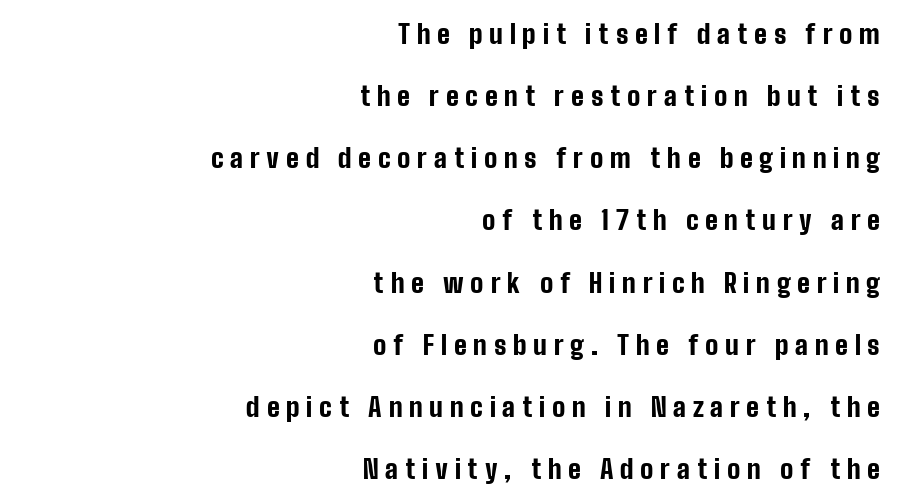
A dark, heavy texture on the line: the type is bold. Plain, unruled lines of type. Baseline-to-baseline distance is far greater than the letter height. The typesetter chose a ragged-left arrangement here.
